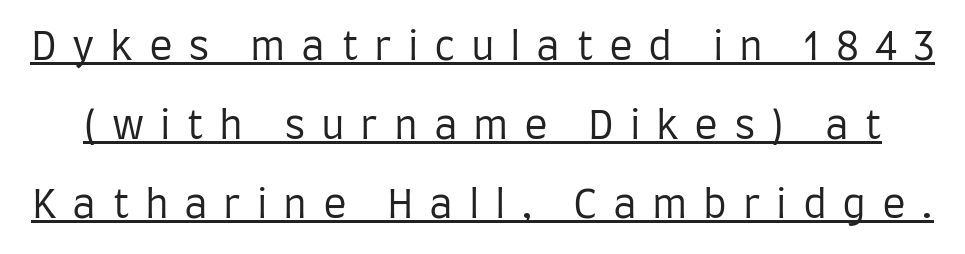
Q: Is the text bold? A: No.
Q: Is the text italic (slanted)? A: No, it is upright.
Q: Is the typeface a serif or a sans-serif typeface? A: Sans-serif.
Q: Is the text underlined? A: Yes.
Q: Is the spacing between letters normal or unusually wide? A: Unusually wide.
Q: Is the spacing between lines tight, normal or loose? A: Loose.
Q: Width (condensed, normal, or wide)? A: Condensed.
Q: Stroke contrast? A: Low.
Q: x-height? A: Large.
Q: Monospaced? A: No.
